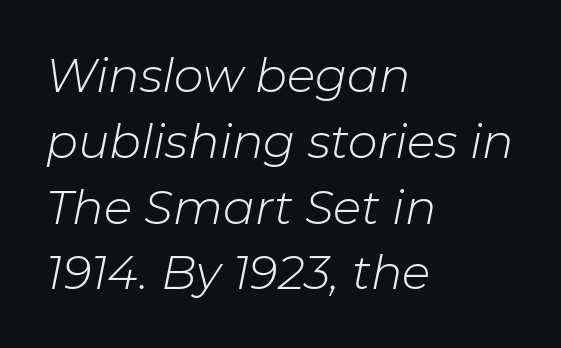
{"italic": "yes", "lean": "right", "slant_degrees": 11, "bold": "no", "weight": "light", "width": "normal", "stroke_contrast": "low", "x_height": "medium", "monospaced": "no", "underline": "no", "align": "left", "line_spacing": "normal", "line_spacing_ratio": 1.4, "letter_spacing": "normal", "letter_spacing_em": 0.0, "glyph_px": 47}
